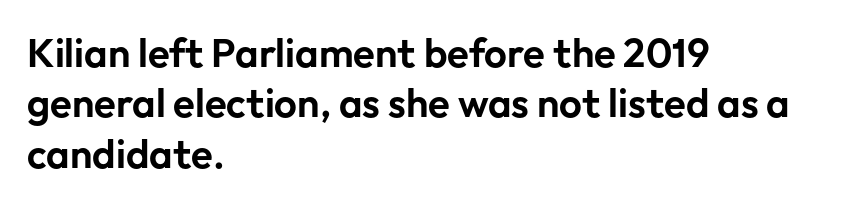
The letters stand upright; this is a roman face. Check under the words: just untouched page. Compared with a centered layout, this one pins lines to the left instead. Baseline-to-baseline distance is the conventional proportion of letter height. Serif or sans? Sans — the stroke terminals are bare.
